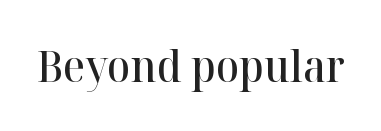
The face used here is a semibold: visibly heavier than regular, lighter than bold. The letterforms sit shoulder to shoulder at normal distance. The string is rendered with underlining switched off. A typesetter would mark this as roman, not italic. Looks like regular typesetting: each glyph gets only the width it needs.
